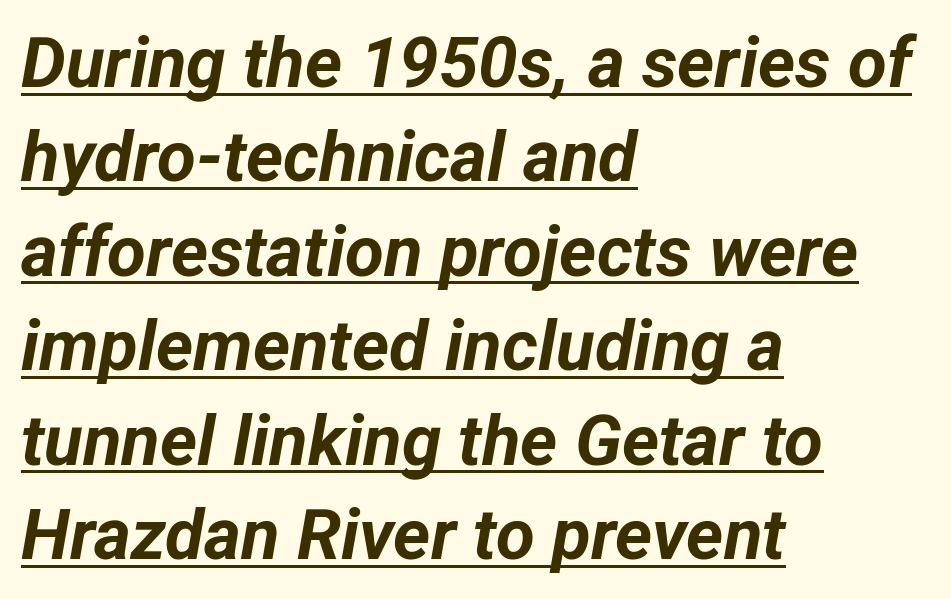
{"italic": "yes", "lean": "right", "slant_degrees": 12, "bold": "yes", "weight": "bold", "width": "normal", "stroke_contrast": "low", "x_height": "medium", "monospaced": "no", "underline": "yes", "align": "left", "line_spacing": "normal", "line_spacing_ratio": 1.33, "letter_spacing": "normal", "letter_spacing_em": 0.0, "glyph_px": 71}
